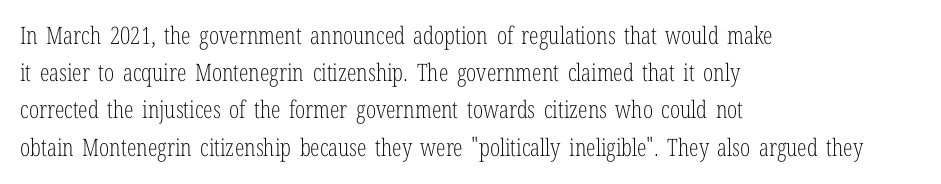
{"italic": "no", "bold": "no", "underline": "no", "align": "left", "line_spacing": "normal", "line_spacing_ratio": 1.55, "letter_spacing": "normal", "letter_spacing_em": 0.0, "glyph_px": 24}
